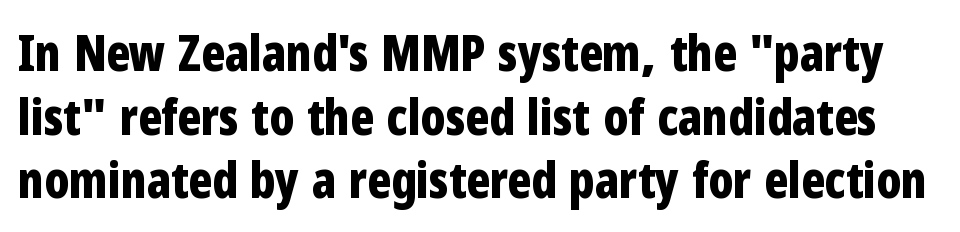
The image shows 49 px bold, condensed sans-serif type, upright; set normal line spacing (1.3x), normal letter spacing, not underlined; low stroke contrast and a medium x-height.
